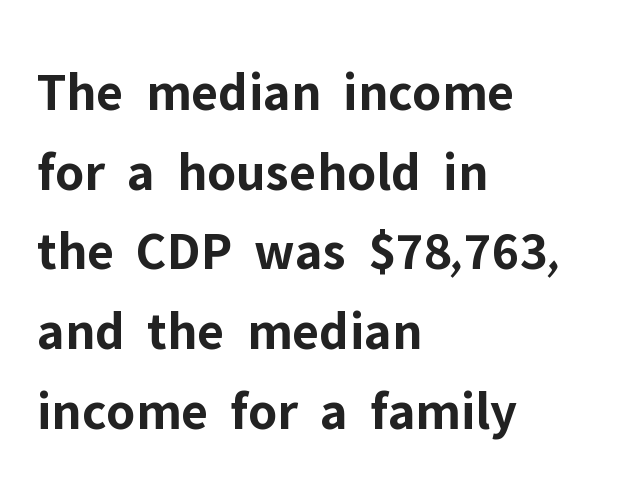
The image shows 55 px bold sans-serif type, upright; set left-aligned, normal line spacing (1.45x), normal letter spacing, not underlined; low stroke contrast and a medium x-height.
